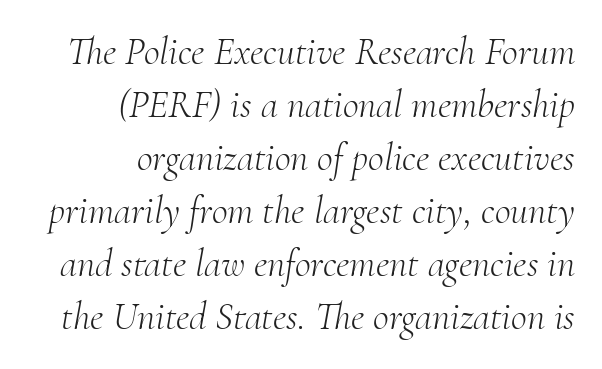
{"serif": "yes", "italic": "yes", "lean": "right", "slant_degrees": 10, "bold": "no", "weight": "light", "width": "normal", "stroke_contrast": "medium", "x_height": "small", "monospaced": "no", "underline": "no", "align": "right", "line_spacing": "normal", "line_spacing_ratio": 1.36, "letter_spacing": "normal", "letter_spacing_em": 0.0, "glyph_px": 39}
